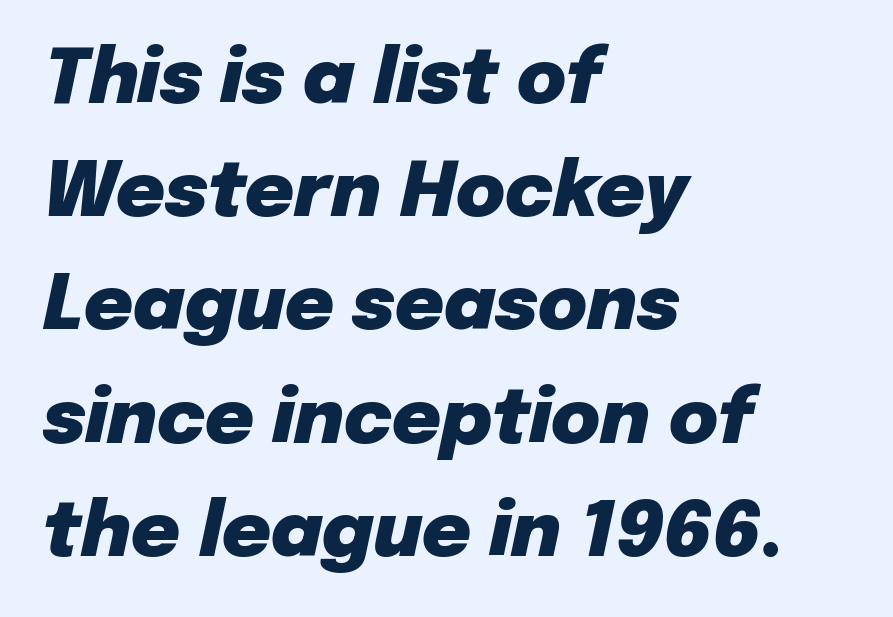
{"italic": "yes", "lean": "right", "slant_degrees": 12, "bold": "yes", "weight": "heavy", "width": "normal", "stroke_contrast": "low", "x_height": "medium", "monospaced": "no", "underline": "no", "align": "left", "line_spacing": "normal", "line_spacing_ratio": 1.51, "letter_spacing": "normal", "letter_spacing_em": 0.0, "glyph_px": 75}
